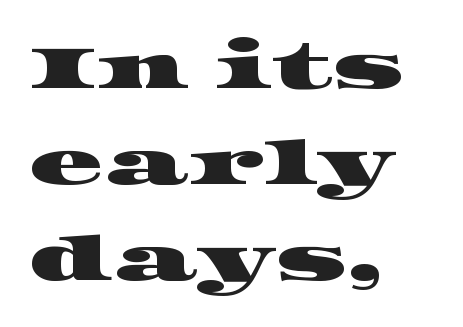
{"serif": "yes", "width": "wide", "stroke_contrast": "high", "x_height": "large", "monospaced": "no", "underline": "no", "align": "left", "line_spacing": "normal", "line_spacing_ratio": 1.57, "letter_spacing": "normal", "letter_spacing_em": 0.0, "glyph_px": 61}
